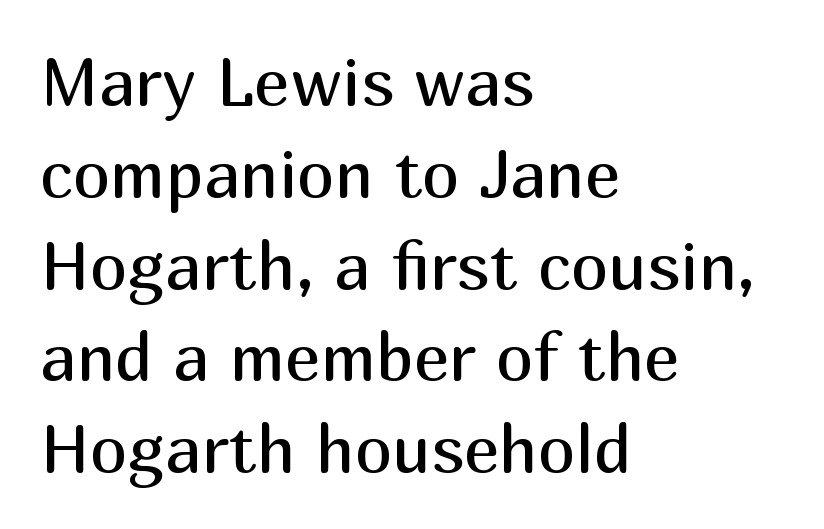
Notice how descenders clear the ascenders below comfortably — that's standard leading. Quick note: not italic, upright. The rendering shows plain stroke endings on the letterforms — a sans-serif design. The rag falls on the right side of this text block. The rendering uses natural spacing where letterforms have individual widths.
